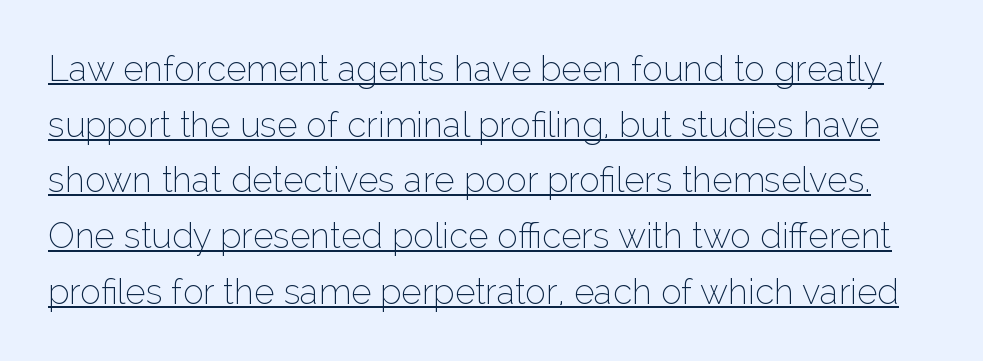
Q: Is the text bold? A: No.
Q: Is the text italic (slanted)? A: No, it is upright.
Q: Is the typeface a serif or a sans-serif typeface? A: Sans-serif.
Q: Is the text underlined? A: Yes.
Q: Is the spacing between letters normal or unusually wide? A: Normal.
Q: Is the spacing between lines tight, normal or loose? A: Normal.
Q: Width (condensed, normal, or wide)? A: Normal.
Q: Stroke contrast? A: Low.
Q: x-height? A: Medium.
Q: Monospaced? A: No.
